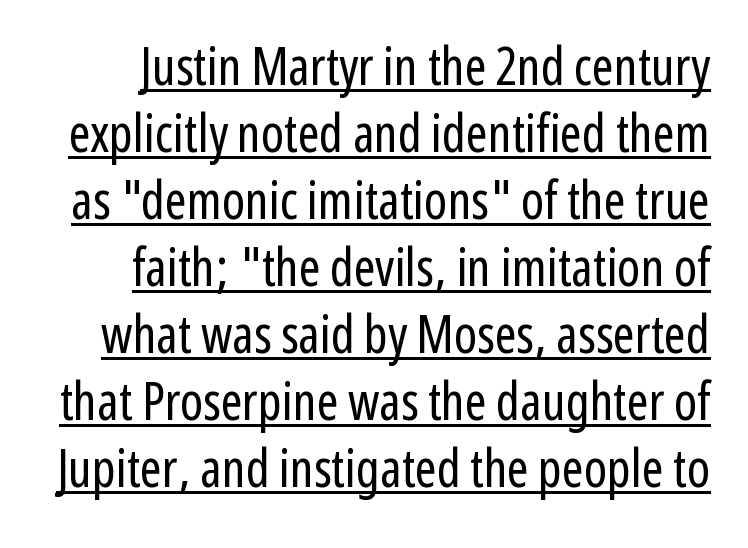
{"serif": "no", "italic": "no", "bold": "no", "weight": "regular", "width": "condensed", "stroke_contrast": "low", "x_height": "medium", "monospaced": "no", "underline": "yes", "line_spacing": "normal", "line_spacing_ratio": 1.29, "letter_spacing": "normal", "letter_spacing_em": 0.0, "glyph_px": 52}
